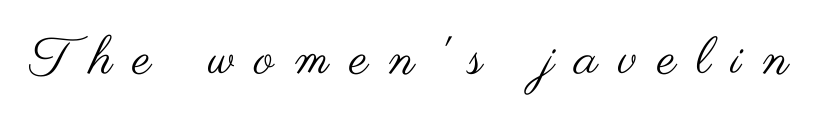
Q: Is the text bold? A: No.
Q: Is the text italic (slanted)? A: Yes.
Q: Is the typeface a serif or a sans-serif typeface? A: Sans-serif.
Q: Is the text underlined? A: No.
Q: Is the spacing between letters normal or unusually wide? A: Unusually wide.
Q: Width (condensed, normal, or wide)? A: Wide.
Q: Stroke contrast? A: Medium.
Q: x-height? A: Small.
Q: Monospaced? A: No.
